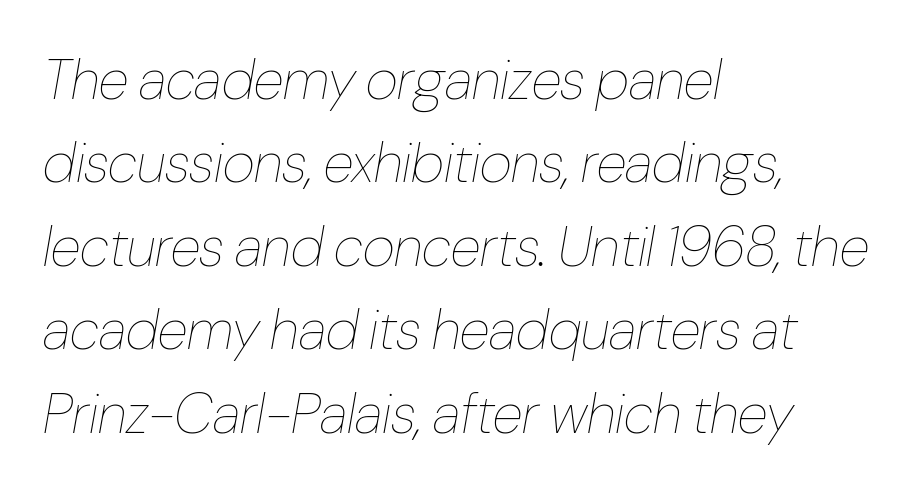
{"italic": "yes", "lean": "right", "slant_degrees": 10, "bold": "no", "weight": "thin", "width": "condensed", "stroke_contrast": "low", "x_height": "medium", "monospaced": "no", "underline": "no", "align": "left", "line_spacing": "normal", "line_spacing_ratio": 1.49, "letter_spacing": "normal", "letter_spacing_em": 0.0, "glyph_px": 56}
